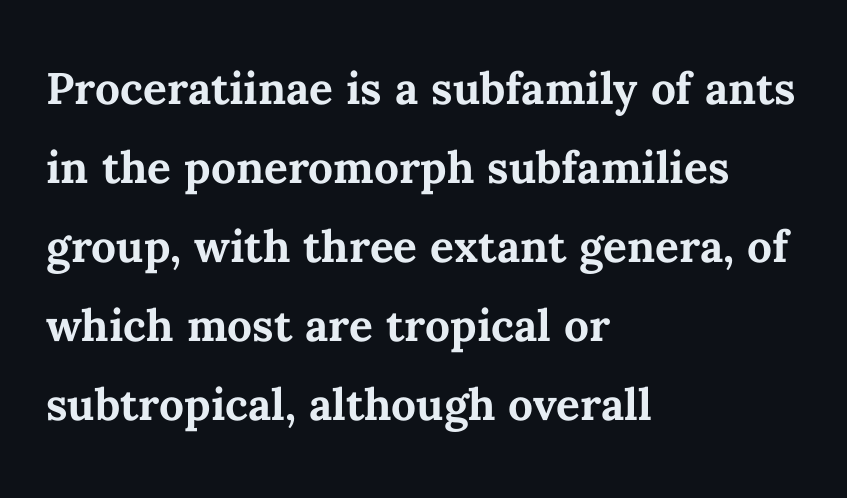
{"italic": "no", "bold": "yes", "weight": "semibold", "width": "normal", "stroke_contrast": "medium", "x_height": "medium", "monospaced": "no", "underline": "no", "align": "left", "line_spacing": "normal", "line_spacing_ratio": 1.34, "letter_spacing": "normal", "letter_spacing_em": 0.0, "glyph_px": 59}
